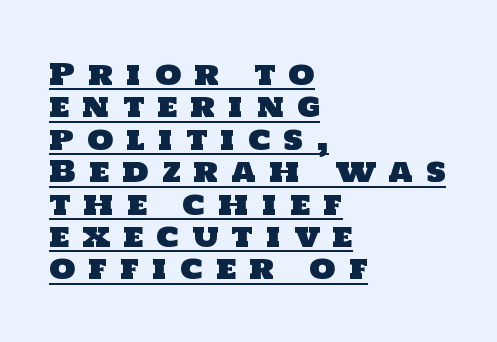
Q: Is the typeface a serif or a sans-serif typeface? A: Sans-serif.
Q: Is the text underlined? A: Yes.
Q: How is the paragraph aligned? A: Left-aligned.
Q: Is the spacing between letters normal or unusually wide? A: Unusually wide.
Q: Is the spacing between lines tight, normal or loose? A: Tight.
Q: Width (condensed, normal, or wide)? A: Normal.
Q: Stroke contrast? A: Low.
Q: x-height? A: Large.
Q: Monospaced? A: No.
